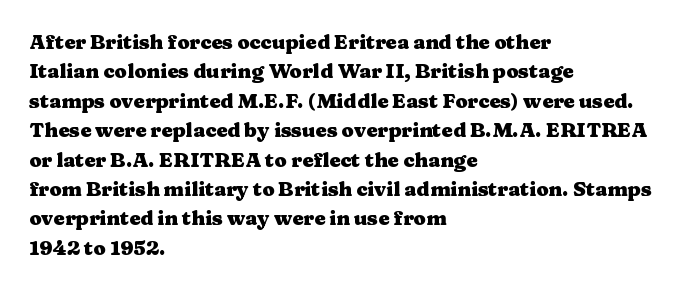
The image shows 20 px bold type, upright; set left-aligned, normal line spacing (1.47x), normal letter spacing, not underlined.
